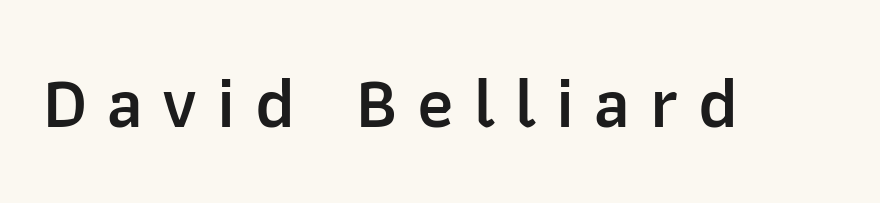
{"serif": "no", "italic": "no", "bold": "semi", "weight": "semibold", "width": "normal", "stroke_contrast": "low", "x_height": "medium", "monospaced": "no", "underline": "no", "letter_spacing": "wide", "letter_spacing_em": 0.27, "glyph_px": 73}
